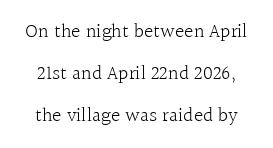
Q: Is the text bold? A: No.
Q: Is the text italic (slanted)? A: No, it is upright.
Q: Is the text underlined? A: No.
Q: How is the paragraph aligned? A: Centered.
Q: Is the spacing between letters normal or unusually wide? A: Normal.
Q: Is the spacing between lines tight, normal or loose? A: Loose.
